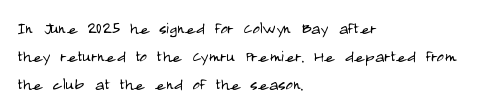
A roman cut, with each character standing at attention. Compared with a centered layout, this one pins lines to the left instead. Evenly set lines give the paragraph a standard silhouette. Heft: none added — not bold. The baseline area is clear.
